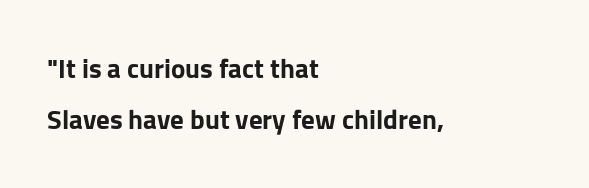
The image shows 27 px bold type, upright; set left-aligned, line spacing 1.89x, normal letter spacing, not underlined.
